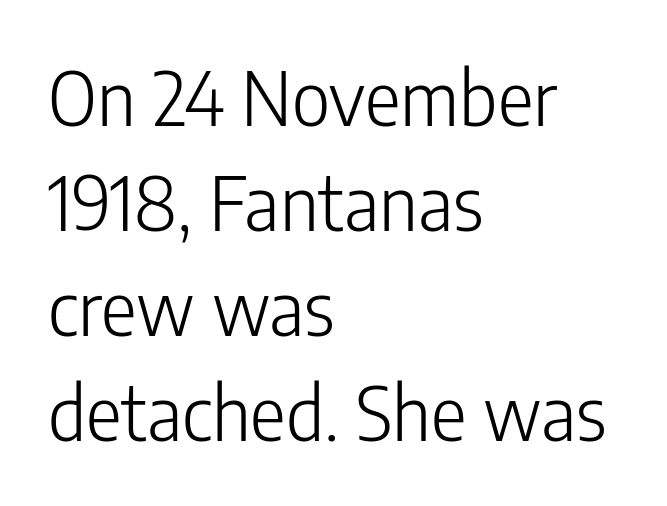
Q: Is the text bold? A: No.
Q: Is the text italic (slanted)? A: No, it is upright.
Q: Is the typeface a serif or a sans-serif typeface? A: Sans-serif.
Q: Is the text underlined? A: No.
Q: How is the paragraph aligned? A: Left-aligned.
Q: Is the spacing between letters normal or unusually wide? A: Normal.
Q: Is the spacing between lines tight, normal or loose? A: Normal.
Q: Width (condensed, normal, or wide)? A: Condensed.
Q: Stroke contrast? A: Low.
Q: x-height? A: Medium.
Q: Monospaced? A: No.
